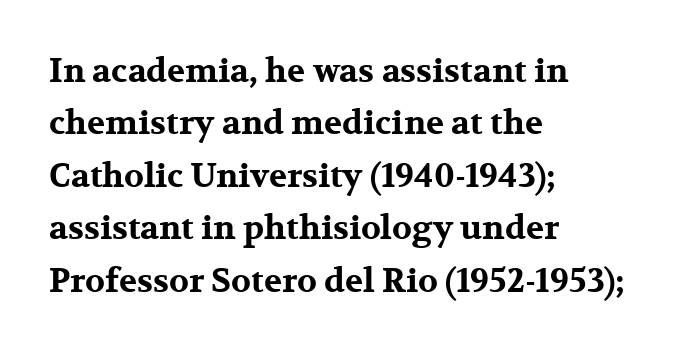
This rendering features lettering with no underline. The face used here is seriffed, in the tradition of book romans. It's the straight-up-and-down kind of type. Spacing verdict: proportional, widths tailored to each character. This rendering leaves character spacing at its baseline value. The vertical gap from one line to the next is medium.
